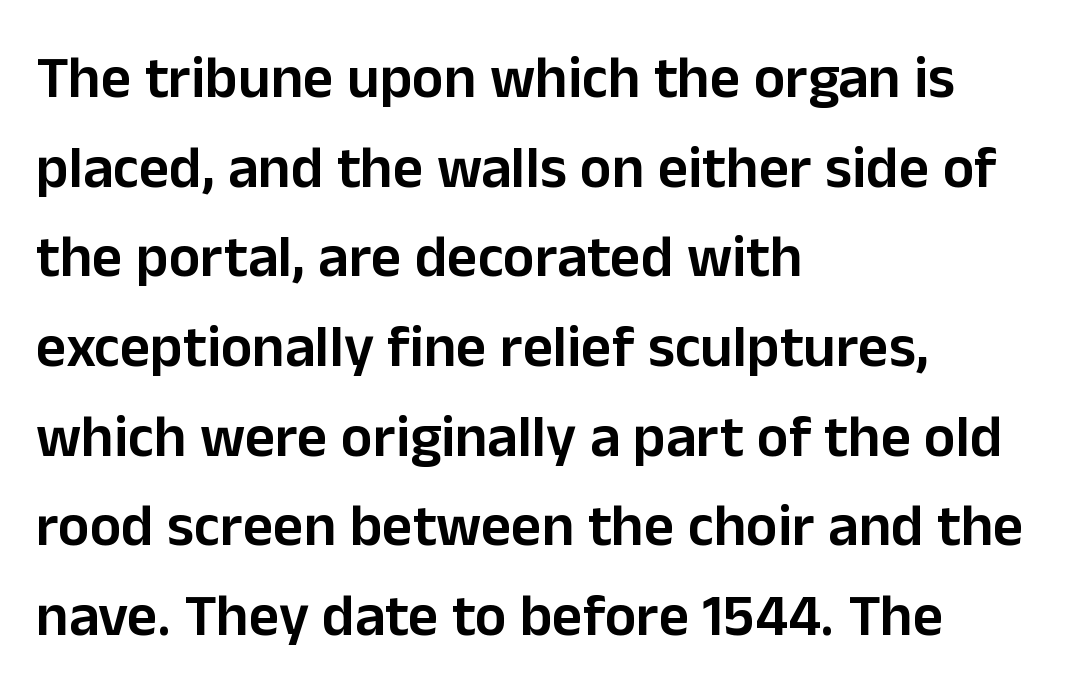
The image shows 59 px semibold sans-serif type, upright; set left-aligned, normal line spacing (1.52x), normal letter spacing, not underlined; low stroke contrast and a medium x-height.
